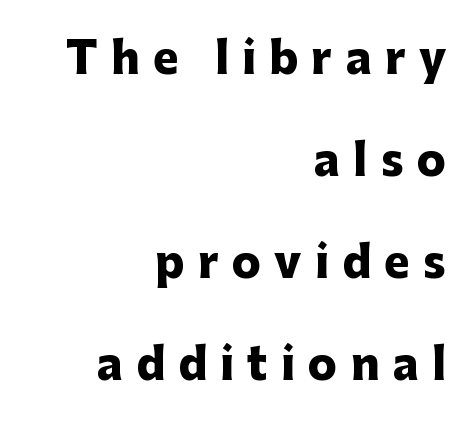
The image shows 43 px heavy sans-serif type, upright; set right-aligned, loose line spacing (2.37x), unusually wide letter spacing (+0.31 em), not underlined; low stroke contrast and a medium x-height.
